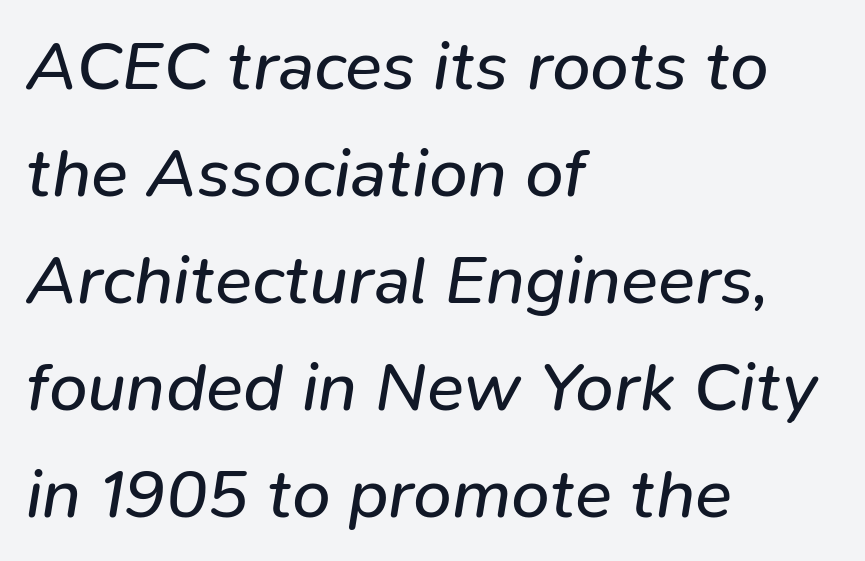
The image shows 69 px regular-weight type, italic (leaning right); set left-aligned, normal line spacing (1.55x), normal letter spacing, not underlined; low stroke contrast and a medium x-height.
